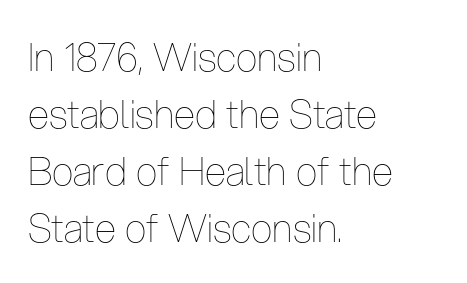
{"italic": "no", "bold": "no", "weight": "thin", "width": "condensed", "stroke_contrast": "low", "x_height": "medium", "monospaced": "no", "underline": "no", "align": "left", "line_spacing": "normal", "line_spacing_ratio": 1.46, "letter_spacing": "normal", "letter_spacing_em": 0.0, "glyph_px": 39}
